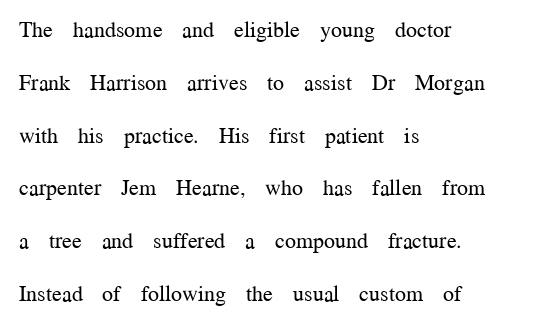
The image shows 22 px text type, upright; set left-aligned, loose line spacing (2.4x), normal letter spacing, not underlined.
